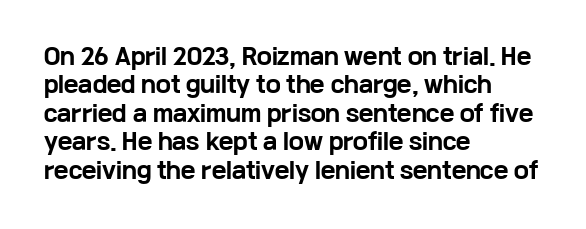
The image shows 22 px bold type, upright; set left-aligned, normal line spacing (1.29x), normal letter spacing, not underlined.
